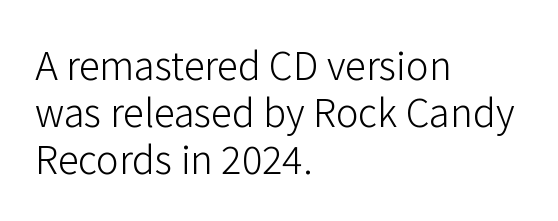
{"serif": "no", "italic": "no", "bold": "no", "weight": "light", "width": "normal", "stroke_contrast": "low", "x_height": "medium", "monospaced": "no", "underline": "no", "align": "left", "line_spacing_ratio": 1.24, "letter_spacing": "normal", "letter_spacing_em": 0.0, "glyph_px": 38}
